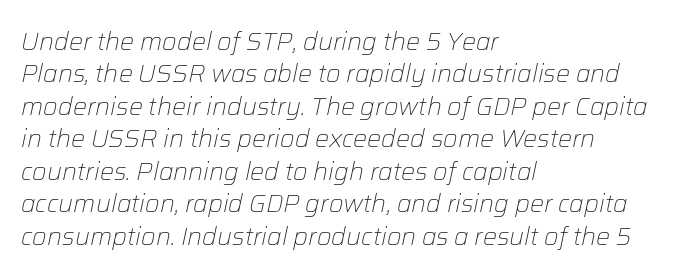
{"italic": "yes", "lean": "right", "slant_degrees": 12, "bold": "no", "underline": "no", "align": "left", "line_spacing": "normal", "line_spacing_ratio": 1.3, "letter_spacing": "normal", "letter_spacing_em": 0.0, "glyph_px": 25}
